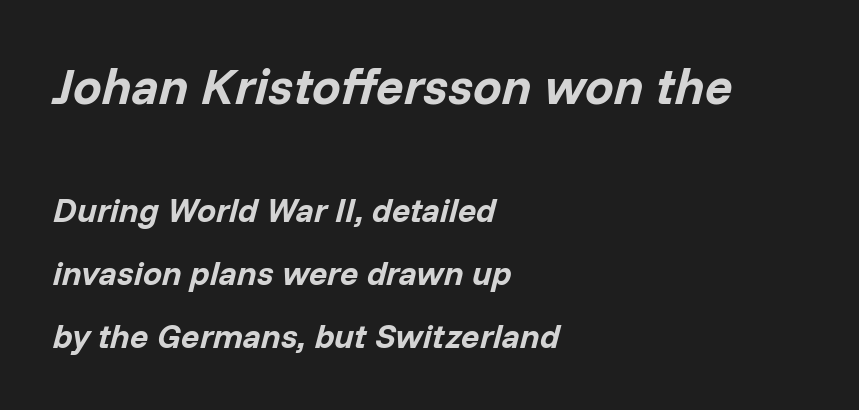
The image shows 51 px bold type, italic (leaning right); set left-aligned, line spacing 1.85x, normal letter spacing, not underlined; the first (top) block is 1.5x larger; low stroke contrast and a medium x-height.
